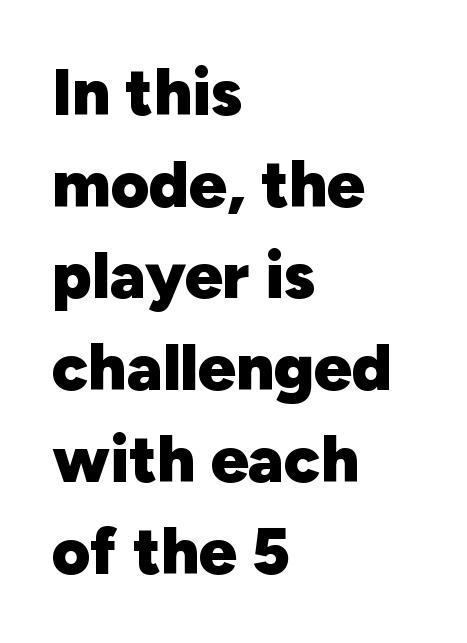
{"serif": "no", "italic": "no", "bold": "yes", "weight": "heavy", "width": "normal", "stroke_contrast": "low", "x_height": "medium", "monospaced": "no", "underline": "no", "align": "left", "line_spacing": "normal", "line_spacing_ratio": 1.39, "letter_spacing": "normal", "letter_spacing_em": 0.0, "glyph_px": 66}
